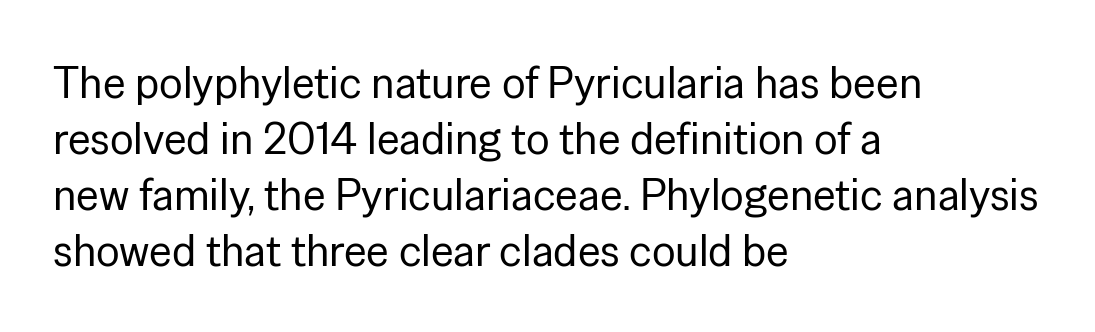
Beneath every word, the page is bare. Typographically, this falls in the sans-serif category. The face used here is proportionally spaced, like ordinary book or web type. This is the regular roman posture of the typeface. Compared with a typical body face, this is equally light or lighter still. Does the copy run flush right? No — it runs flush left.
